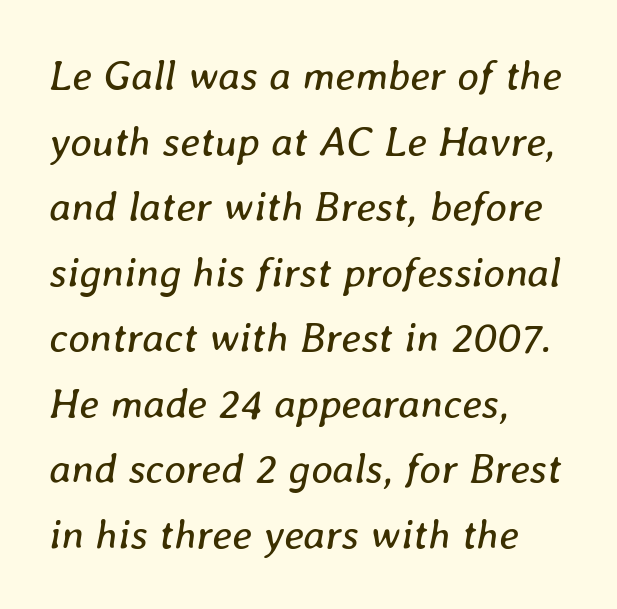
In terms of letterspacing, this is plain default setting. Students, observe: this is what conventionally led text looks like. Bare-footed words on every line. The strokes are not fattened; the text isn't bold.
